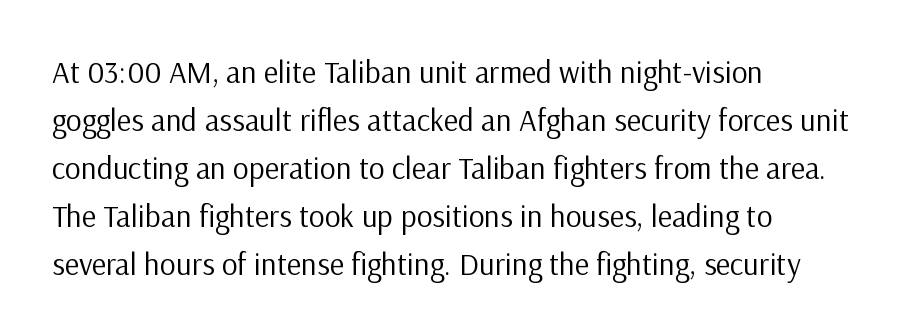
{"serif": "no", "italic": "no", "bold": "no", "weight": "regular", "width": "normal", "stroke_contrast": "low", "x_height": "medium", "monospaced": "no", "underline": "no", "align": "left", "line_spacing": "normal", "line_spacing_ratio": 1.55, "letter_spacing": "normal", "letter_spacing_em": 0.0, "glyph_px": 31}
